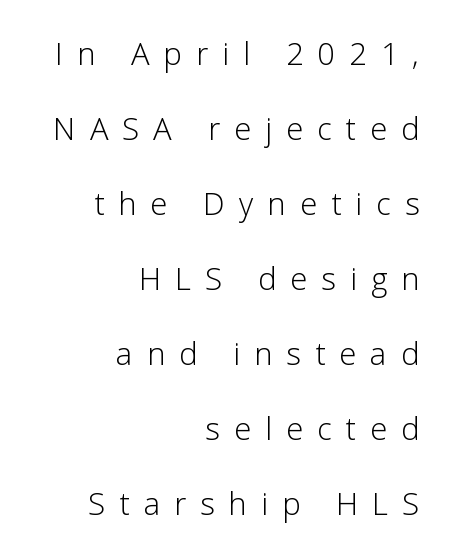
You could only call the tracking loose — the letters float apart. Type without underlining. Every stem runs plumb, perpendicular to the baseline. Character widths vary here, with narrow letters taking less room than wide ones. Look at the bottom of the vertical strokes: they stop flat, with no serifs. Which margin do the lines hug? The right one — the left edge is uneven.
